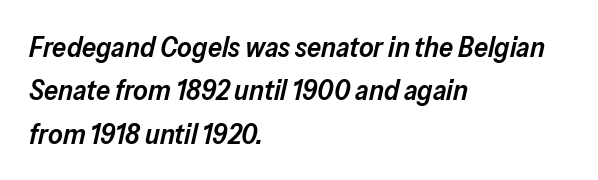
The designer left line spacing at the default. Characters follow at the spacing the type designer built in. The glyphs are unaccompanied by any horizontal stroke below them. This rendering uses left alignment, leaving the right contour irregular.
